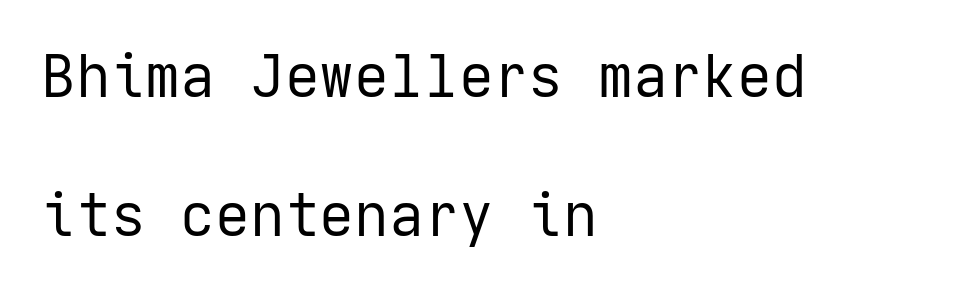
Q: Is the text bold? A: No.
Q: Is the text italic (slanted)? A: No, it is upright.
Q: Is the typeface a serif or a sans-serif typeface? A: Sans-serif.
Q: Is the text underlined? A: No.
Q: How is the paragraph aligned? A: Left-aligned.
Q: Is the spacing between letters normal or unusually wide? A: Normal.
Q: Is the spacing between lines tight, normal or loose? A: Loose.
Q: Width (condensed, normal, or wide)? A: Normal.
Q: Stroke contrast? A: Low.
Q: x-height? A: Medium.
